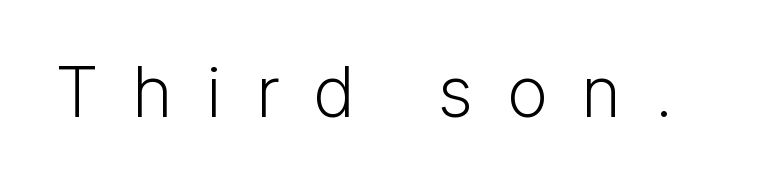
Q: Is the text bold? A: No.
Q: Is the text italic (slanted)? A: No, it is upright.
Q: Is the typeface a serif or a sans-serif typeface? A: Sans-serif.
Q: Is the text underlined? A: No.
Q: Is the spacing between letters normal or unusually wide? A: Unusually wide.
Q: Width (condensed, normal, or wide)? A: Normal.
Q: Stroke contrast? A: Low.
Q: x-height? A: Medium.
Q: Monospaced? A: No.
